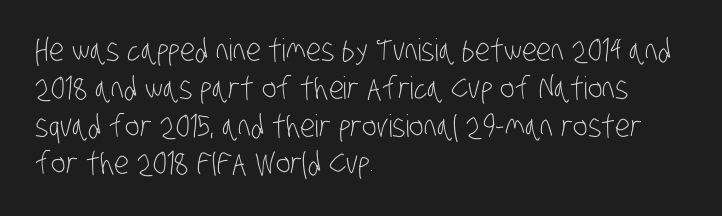
Layout note: lines flush left. No extra ink here — the face is not bold. The passage shown is not underscored anywhere. Is the letter spacing exaggerated? No — it looks like the ordinary default.
